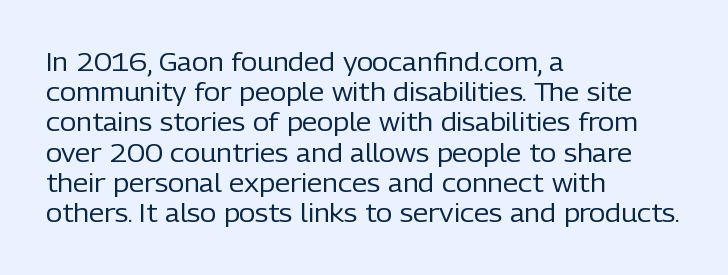
In terms of posture, this sample is upright. The rendering keeps characters at their native spacing. Caption: face not bold, strokes unweighted. The string is rendered with underlining switched off. Horizontal alignment here is leftward, the default for most running prose.
